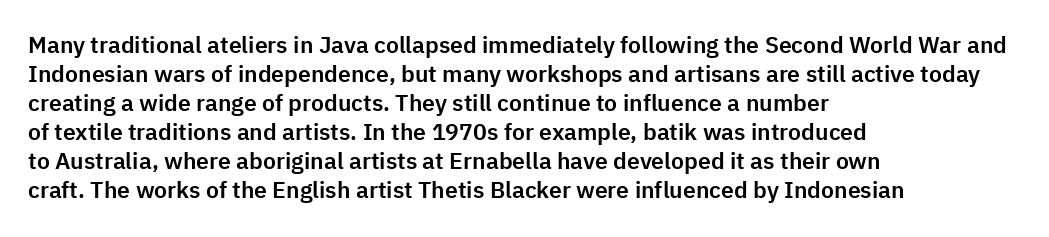
Posture: straight, roman, zero tilt. The passage shown is not underscored anywhere. The rendering anchors every line to the left-hand side. The gaps between neighbouring characters are ordinary and unremarkable.
